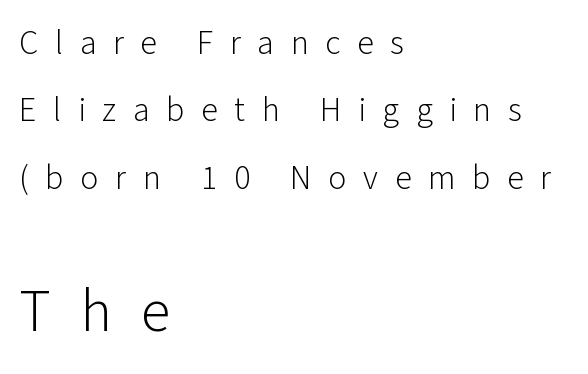
Q: Is the text bold? A: No.
Q: Is the text italic (slanted)? A: No, it is upright.
Q: Is the typeface a serif or a sans-serif typeface? A: Sans-serif.
Q: Is the text underlined? A: No.
Q: How is the paragraph aligned? A: Left-aligned.
Q: Is the spacing between letters normal or unusually wide? A: Unusually wide.
Q: Is the spacing between lines tight, normal or loose? A: Loose.
Q: Which block of text is set in a larger size, the first (top) or the second (bottom)? A: The second (bottom) one.
Q: Width (condensed, normal, or wide)? A: Normal.
Q: Stroke contrast? A: Low.
Q: x-height? A: Medium.
Q: Monospaced? A: No.
